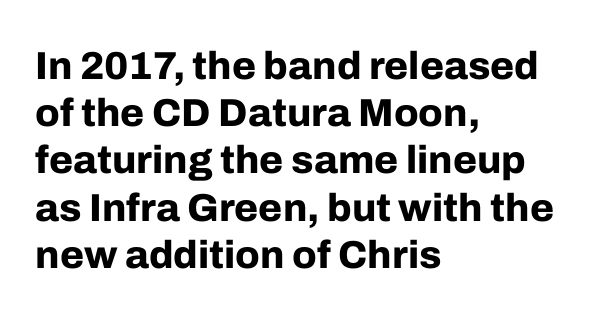
The rag falls on the right side of this text block. A roman cut, with each character standing at attention. Nobody touched the tracking dial on this one. Each glyph is drawn with heavy, bold strokes. Bare-footed words on every line.
